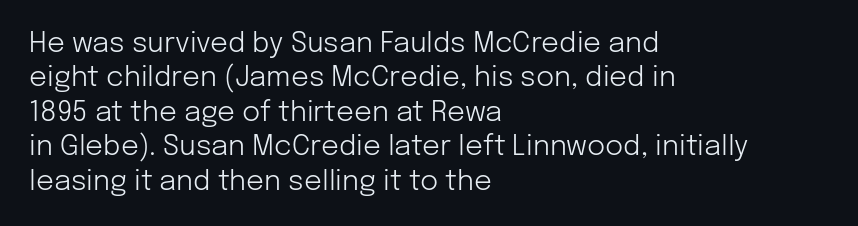
Tracking here is standard; glyphs follow each other at the usual distance. Spacing verdict: proportional, widths tailored to each character. Type style note: lacks serifs. Does the copy run flush right? No — it runs flush left.
